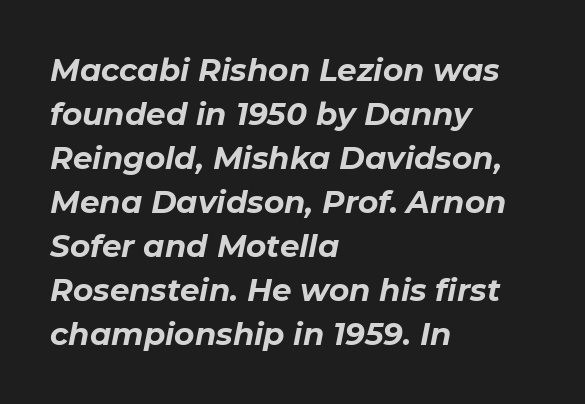
Q: Is the text bold? A: Yes.
Q: Is the text italic (slanted)? A: Yes, it leans right by about 11 degrees.
Q: Is the text underlined? A: No.
Q: How is the paragraph aligned? A: Left-aligned.
Q: Is the spacing between letters normal or unusually wide? A: Normal.
Q: Is the spacing between lines tight, normal or loose? A: Normal.
Q: Width (condensed, normal, or wide)? A: Normal.
Q: Stroke contrast? A: Low.
Q: x-height? A: Medium.
Q: Monospaced? A: No.
